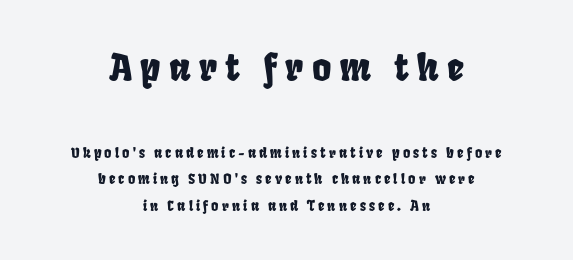
The image shows 37 px condensed type; set centered, loose line spacing (1.9x), unusually wide letter spacing (+0.22 em), not underlined; the first (top) block is 2.64x larger; low stroke contrast and a large x-height.
